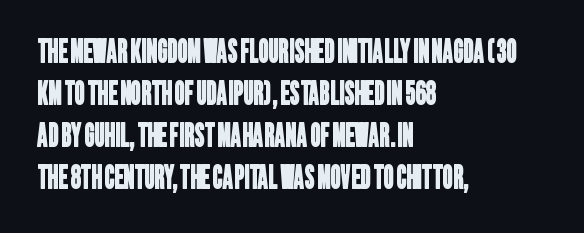
{"serif": "no", "width": "condensed", "stroke_contrast": "low", "x_height": "large", "monospaced": "no", "underline": "no", "align": "left", "line_spacing": "normal", "line_spacing_ratio": 1.31, "letter_spacing": "normal", "letter_spacing_em": 0.0, "glyph_px": 32}
